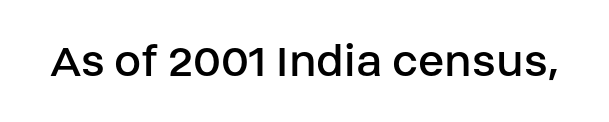
The cut favours lightness, reaching ordinary text weight at its darkest. A roman cut, with each character standing at attention. The face used here is a sans, in the tradition of grotesques and geometrics. Any mark beneath the type? The region is blank.
